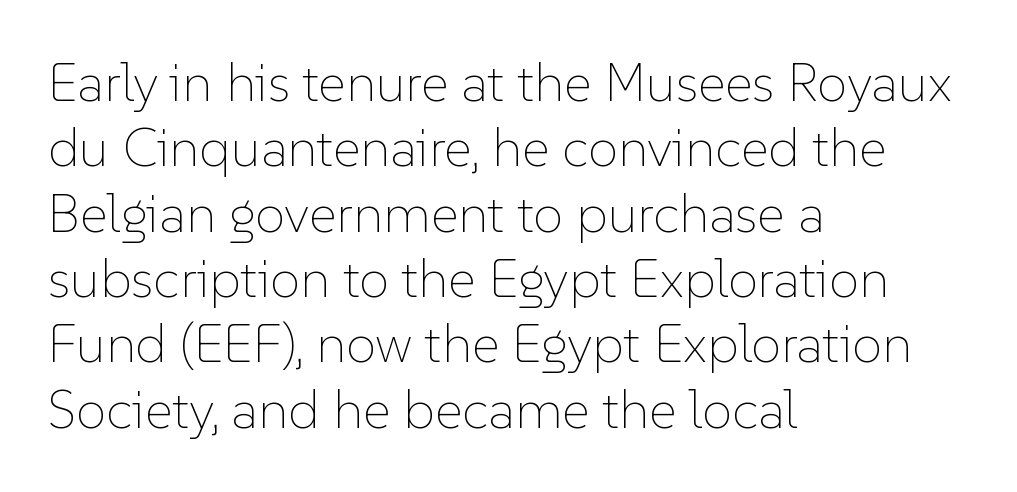
Q: Is the text bold? A: No.
Q: Is the text italic (slanted)? A: No, it is upright.
Q: Is the text underlined? A: No.
Q: How is the paragraph aligned? A: Left-aligned.
Q: Is the spacing between letters normal or unusually wide? A: Normal.
Q: Width (condensed, normal, or wide)? A: Normal.
Q: Stroke contrast? A: Low.
Q: x-height? A: Medium.
Q: Monospaced? A: No.
